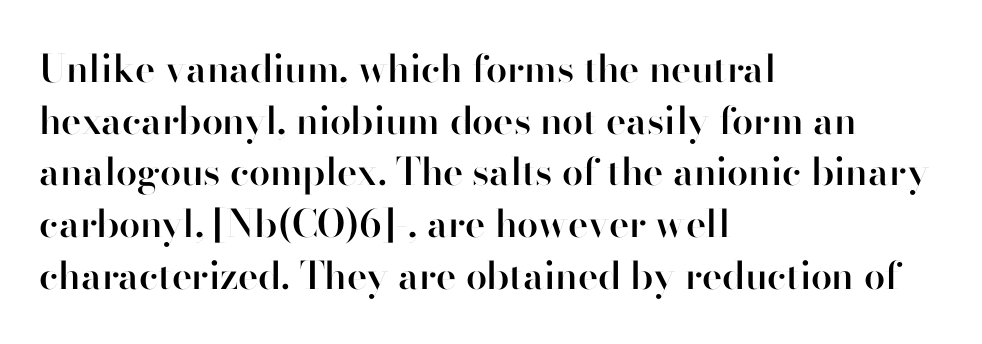
{"serif": "no", "italic": "no", "bold": "semi", "weight": "semibold", "width": "normal", "stroke_contrast": "high", "x_height": "small", "monospaced": "no", "underline": "no", "align": "left", "line_spacing": "normal", "line_spacing_ratio": 1.36, "letter_spacing": "normal", "letter_spacing_em": 0.0, "glyph_px": 38}
